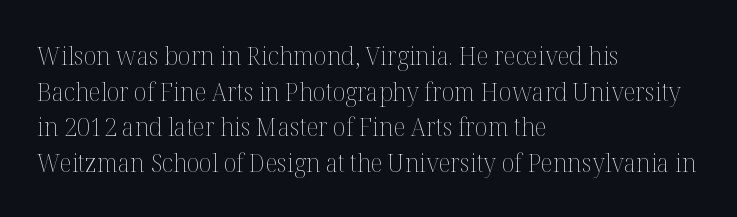
Q: Is the text bold? A: No.
Q: Is the text italic (slanted)? A: No, it is upright.
Q: Is the text underlined? A: No.
Q: How is the paragraph aligned? A: Left-aligned.
Q: Is the spacing between letters normal or unusually wide? A: Normal.
Q: Is the spacing between lines tight, normal or loose? A: Normal.
